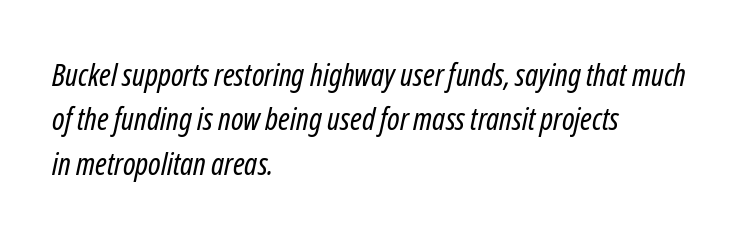
Q: Is the text bold? A: No.
Q: Is the text italic (slanted)? A: Yes, it leans right by about 12 degrees.
Q: Is the text underlined? A: No.
Q: How is the paragraph aligned? A: Left-aligned.
Q: Is the spacing between letters normal or unusually wide? A: Normal.
Q: Is the spacing between lines tight, normal or loose? A: Normal.
Q: Width (condensed, normal, or wide)? A: Condensed.
Q: Stroke contrast? A: Low.
Q: x-height? A: Medium.
Q: Monospaced? A: No.
